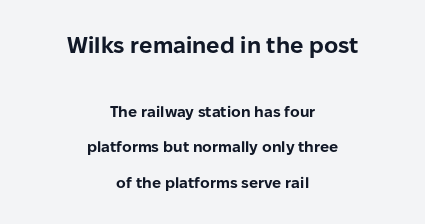
The image shows 22 px bold type, upright; set centered, loose line spacing (2.37x), normal letter spacing, not underlined; the first (top) block is 1.47x larger.
